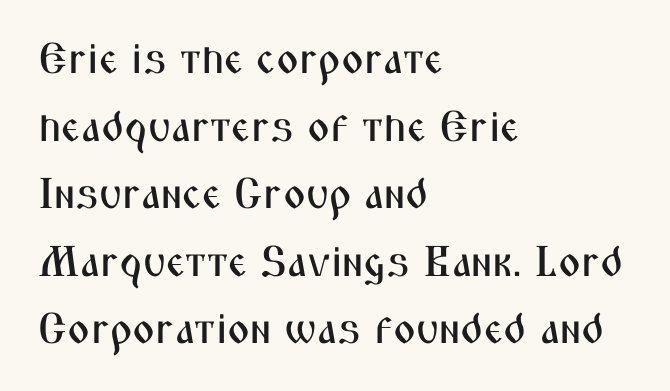
Q: Is the text italic (slanted)? A: No, it is upright.
Q: Is the typeface a serif or a sans-serif typeface? A: Sans-serif.
Q: Is the text underlined? A: No.
Q: How is the paragraph aligned? A: Left-aligned.
Q: Is the spacing between letters normal or unusually wide? A: Normal.
Q: Is the spacing between lines tight, normal or loose? A: Normal.
Q: Width (condensed, normal, or wide)? A: Condensed.
Q: Stroke contrast? A: Medium.
Q: x-height? A: Medium.
Q: Monospaced? A: No.
